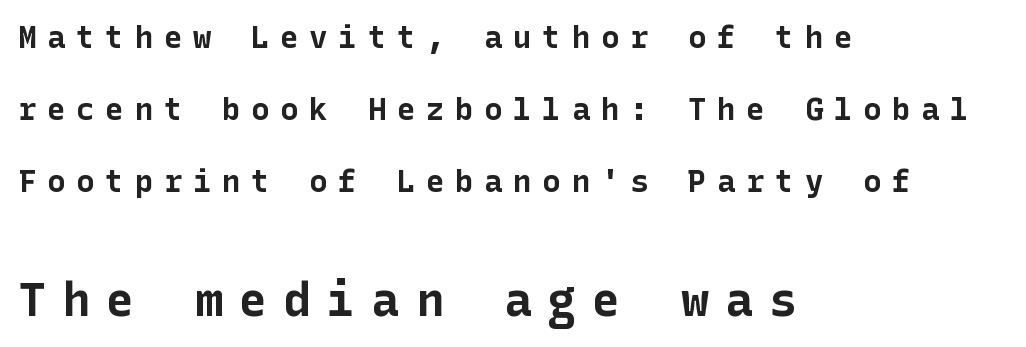
The image shows 47 px bold sans-serif type, upright; set left-aligned, loose line spacing (2.32x), unusually wide letter spacing (+0.34 em), not underlined; the second (bottom) block is 1.52x larger; low stroke contrast and a medium x-height.
